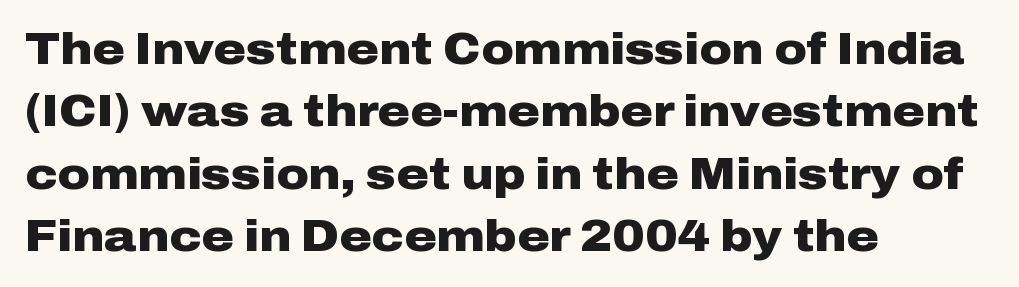
The image shows 44 px heavy, wide sans-serif type, upright; set left-aligned, normal line spacing (1.42x), normal letter spacing, not underlined; low stroke contrast and a medium x-height.
